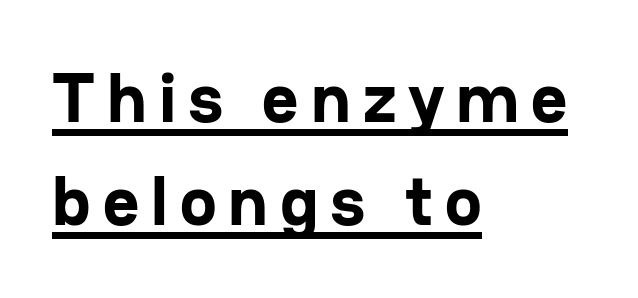
Baseline-to-baseline distance is the conventional proportion of letter height. Varying glyph widths throughout — classic text-font behaviour. These words are printed bold, with thick strokes throughout. Tall strokes in this sample are plumb rather than angled. Serifs: no, the terminals of the letterforms are clean. The typesetter has applied underlining to the passage shown.
